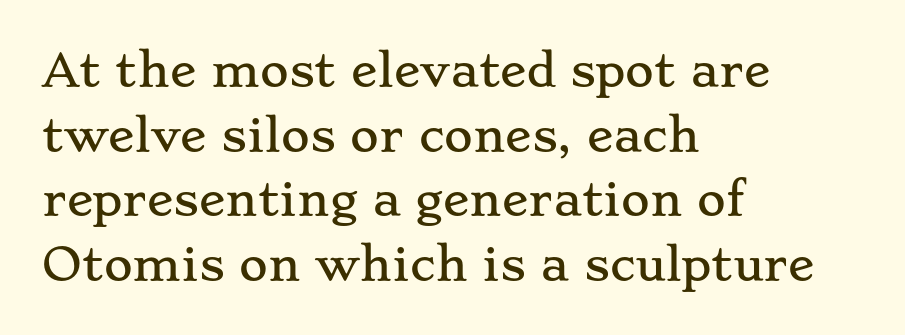
The image shows 44 px wide serif type, upright; set left-aligned, normal line spacing (1.47x), normal letter spacing, not underlined; low stroke contrast and a small x-height.
